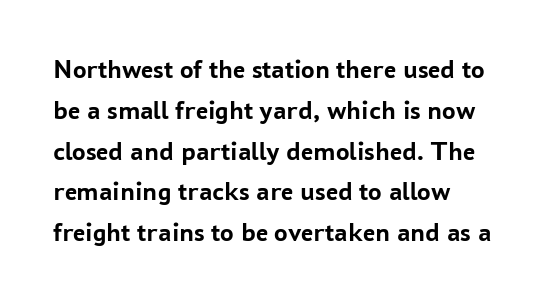
This is the regular roman posture of the typeface. Regarding leading, the lines here are spaced in the standard way. Heft: maximum for text — a bold. The specimen omits any rule beneath the text block's lines.
